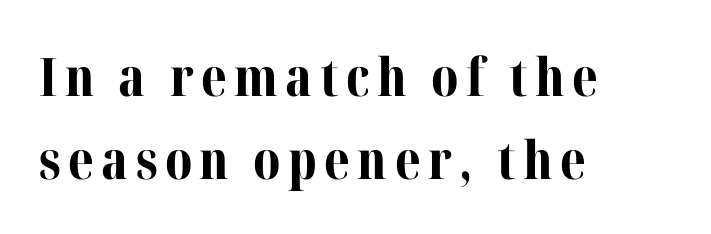
Q: Is the text bold? A: Yes.
Q: Is the text italic (slanted)? A: No, it is upright.
Q: Is the typeface a serif or a sans-serif typeface? A: Serif.
Q: Is the text underlined? A: No.
Q: How is the paragraph aligned? A: Left-aligned.
Q: Is the spacing between lines tight, normal or loose? A: Normal.
Q: Width (condensed, normal, or wide)? A: Normal.
Q: Stroke contrast? A: Medium.
Q: x-height? A: Medium.
Q: Monospaced? A: No.
